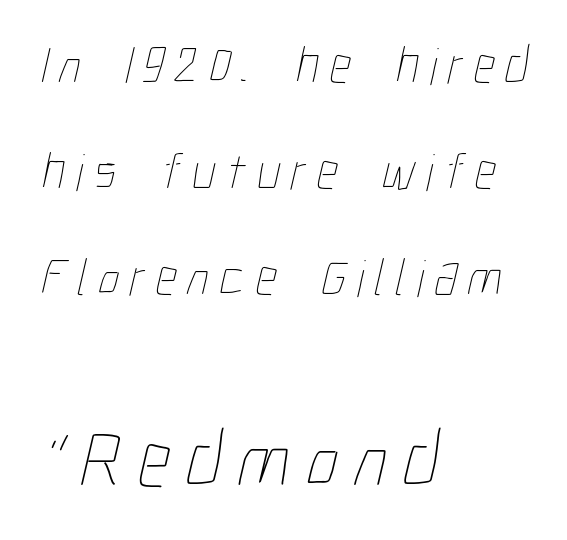
The image shows 80 px thin, condensed type; set left-aligned, loose line spacing (2.0x), unusually wide letter spacing (+0.2 em), not underlined; the second (bottom) block is 1.51x larger; low stroke contrast and a medium x-height.
